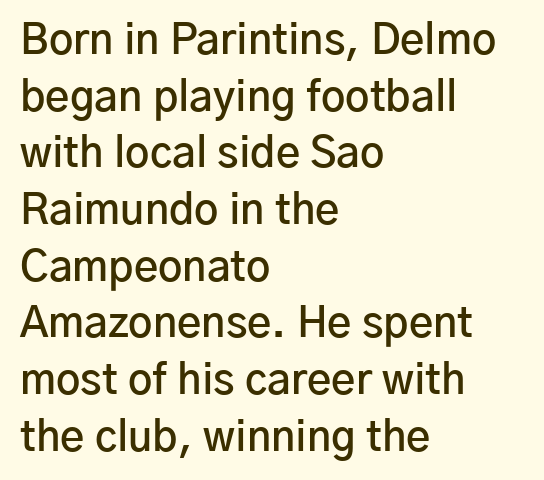
Q: Is the text bold? A: Semi-bold.
Q: Is the text italic (slanted)? A: No, it is upright.
Q: Is the typeface a serif or a sans-serif typeface? A: Sans-serif.
Q: Is the text underlined? A: No.
Q: How is the paragraph aligned? A: Left-aligned.
Q: Is the spacing between letters normal or unusually wide? A: Normal.
Q: Is the spacing between lines tight, normal or loose? A: Normal.
Q: Width (condensed, normal, or wide)? A: Normal.
Q: Stroke contrast? A: Low.
Q: x-height? A: Medium.
Q: Monospaced? A: No.
